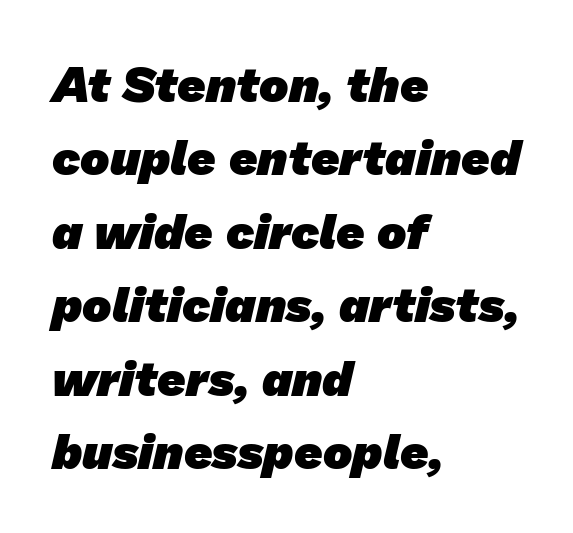
Q: Is the text bold? A: Yes.
Q: Is the typeface a serif or a sans-serif typeface? A: Sans-serif.
Q: Is the text underlined? A: No.
Q: How is the paragraph aligned? A: Left-aligned.
Q: Is the spacing between letters normal or unusually wide? A: Normal.
Q: Is the spacing between lines tight, normal or loose? A: Normal.
Q: Width (condensed, normal, or wide)? A: Normal.
Q: Stroke contrast? A: Low.
Q: x-height? A: Medium.
Q: Monospaced? A: No.
